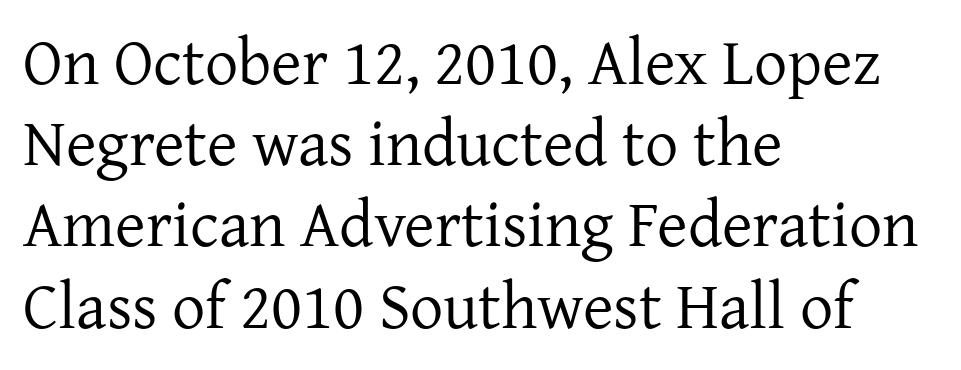
Q: Is the text bold? A: No.
Q: Is the text italic (slanted)? A: No, it is upright.
Q: Is the typeface a serif or a sans-serif typeface? A: Serif.
Q: Is the text underlined? A: No.
Q: How is the paragraph aligned? A: Left-aligned.
Q: Is the spacing between letters normal or unusually wide? A: Normal.
Q: Width (condensed, normal, or wide)? A: Normal.
Q: Stroke contrast? A: Low.
Q: x-height? A: Medium.
Q: Monospaced? A: No.
